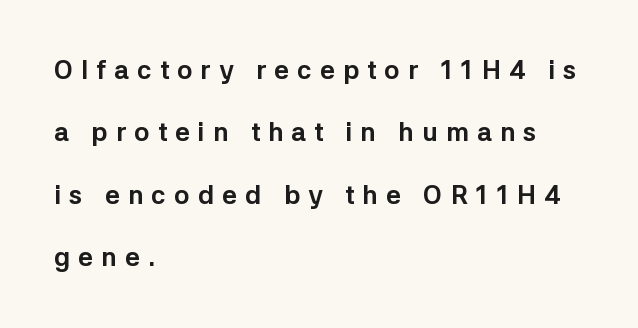
The image shows 26 px bold type, upright; set left-aligned, loose line spacing (2.4x), unusually wide letter spacing (+0.31 em), not underlined.
